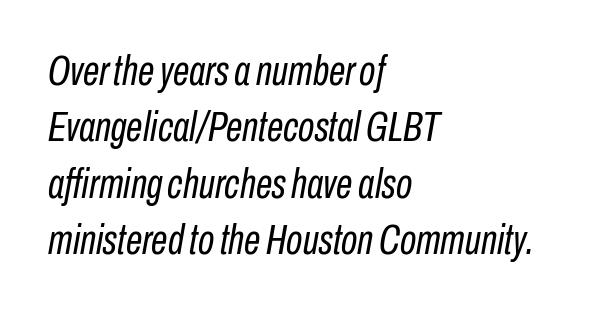
Q: Is the text bold? A: No.
Q: Is the text italic (slanted)? A: Yes, it leans right by about 10 degrees.
Q: Is the text underlined? A: No.
Q: How is the paragraph aligned? A: Left-aligned.
Q: Is the spacing between letters normal or unusually wide? A: Normal.
Q: Is the spacing between lines tight, normal or loose? A: Normal.
Q: Width (condensed, normal, or wide)? A: Condensed.
Q: Stroke contrast? A: Low.
Q: x-height? A: Medium.
Q: Monospaced? A: No.
